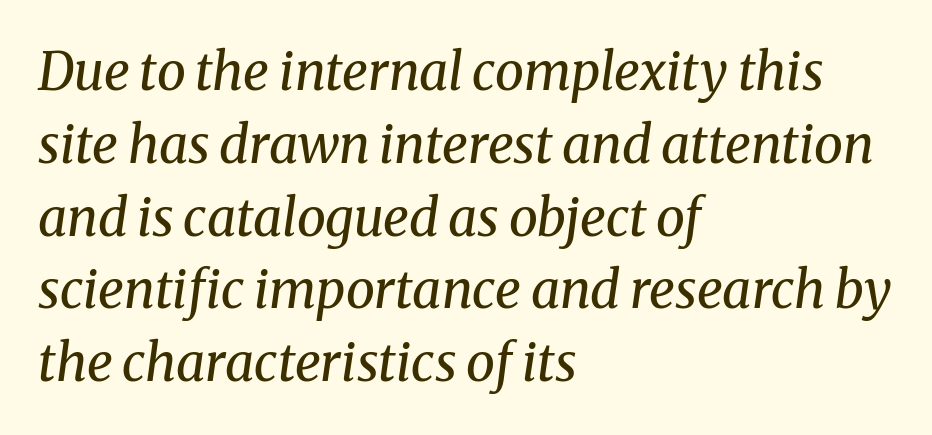
Leading matches the norm, producing a regular column. Where is the straight margin? On the left. Unlike a clean sans, this face finishes its strokes with serifs. Rendered with sloped, italic letterforms.
